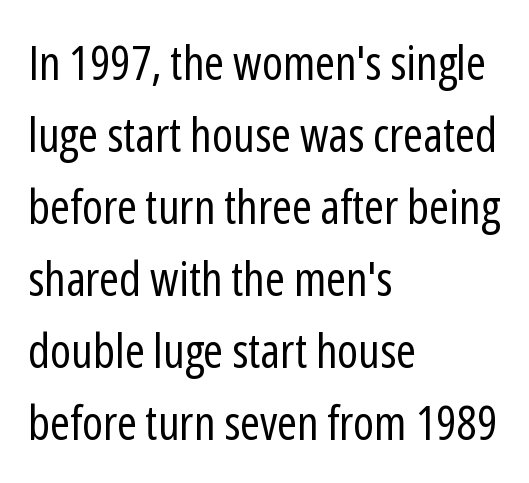
The image shows 48 px regular-weight, condensed sans-serif type, upright; set left-aligned, normal line spacing (1.5x), normal letter spacing, not underlined; low stroke contrast and a medium x-height.
